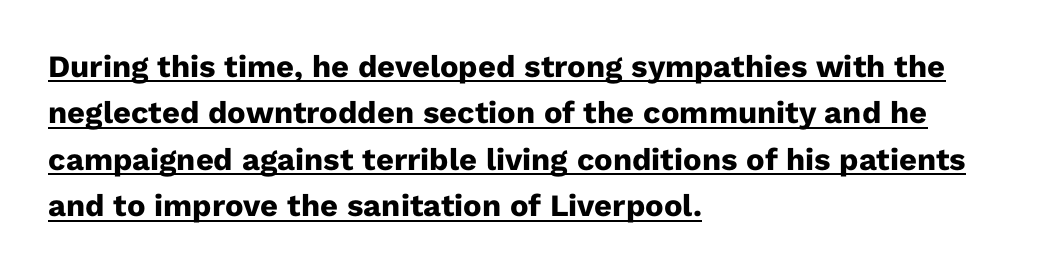
Q: Is the text bold? A: Yes.
Q: Is the text italic (slanted)? A: No, it is upright.
Q: Is the typeface a serif or a sans-serif typeface? A: Sans-serif.
Q: Is the text underlined? A: Yes.
Q: How is the paragraph aligned? A: Left-aligned.
Q: Is the spacing between letters normal or unusually wide? A: Normal.
Q: Is the spacing between lines tight, normal or loose? A: Normal.
Q: Width (condensed, normal, or wide)? A: Normal.
Q: Stroke contrast? A: Low.
Q: x-height? A: Medium.
Q: Monospaced? A: No.
